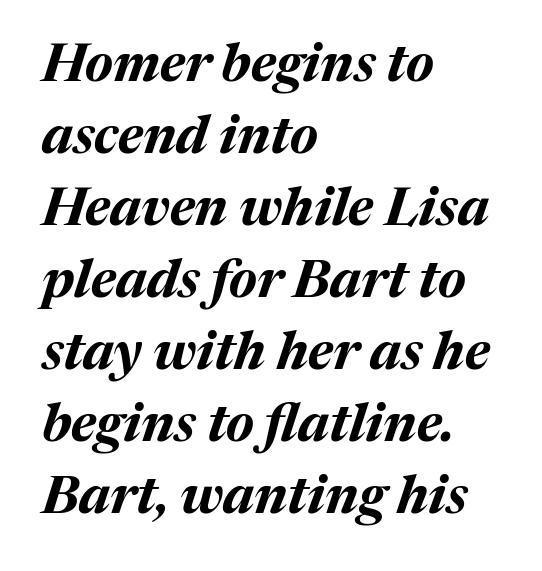
The image shows 53 px bold type, italic (leaning right); set left-aligned, normal line spacing (1.36x), normal letter spacing, not underlined; medium stroke contrast and a medium x-height.
